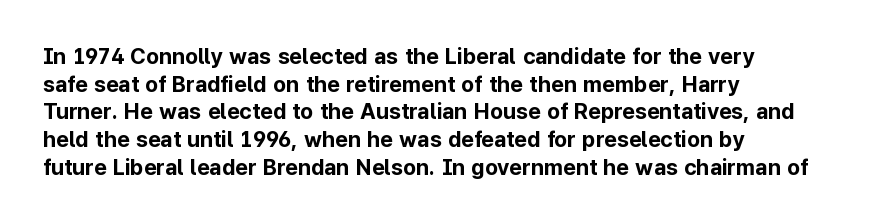
{"italic": "no", "bold": "yes", "underline": "no", "align": "left", "line_spacing": "normal", "line_spacing_ratio": 1.26, "letter_spacing": "normal", "letter_spacing_em": 0.0, "glyph_px": 22}
